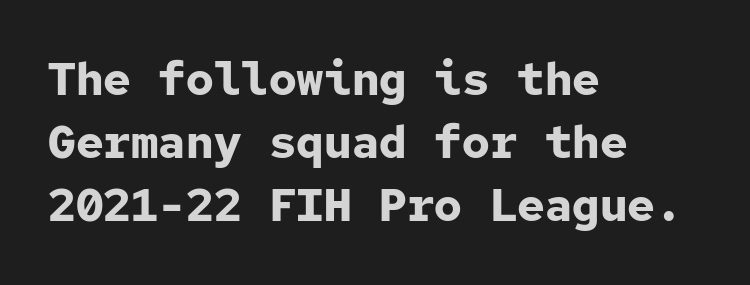
Q: Is the text bold? A: Yes.
Q: Is the text italic (slanted)? A: No, it is upright.
Q: Is the typeface a serif or a sans-serif typeface? A: Sans-serif.
Q: Is the text underlined? A: No.
Q: How is the paragraph aligned? A: Left-aligned.
Q: Is the spacing between letters normal or unusually wide? A: Normal.
Q: Is the spacing between lines tight, normal or loose? A: Normal.
Q: Width (condensed, normal, or wide)? A: Normal.
Q: Stroke contrast? A: Low.
Q: x-height? A: Medium.
Q: Monospaced? A: Yes.
